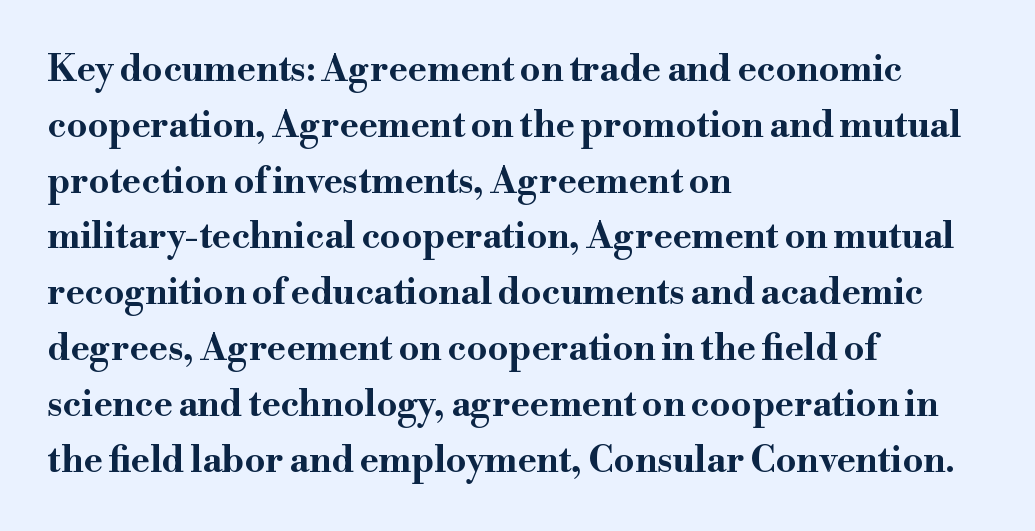
The image shows 36 px bold, wide serif type, upright; set left-aligned, normal line spacing (1.55x), normal letter spacing, not underlined; high stroke contrast and a small x-height.
